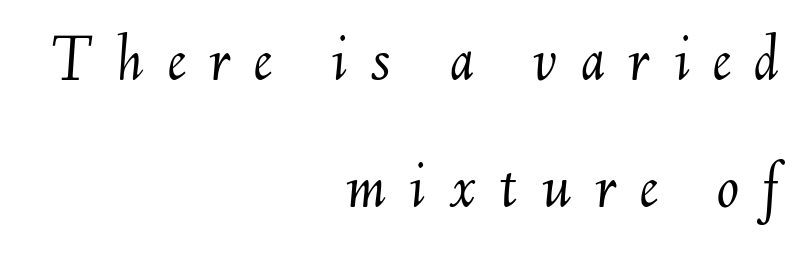
Q: Is the text bold? A: No.
Q: Is the text italic (slanted)? A: Yes, it leans right by about 6 degrees.
Q: Is the text underlined? A: No.
Q: How is the paragraph aligned? A: Right-aligned.
Q: Is the spacing between letters normal or unusually wide? A: Unusually wide.
Q: Is the spacing between lines tight, normal or loose? A: Loose.
Q: Width (condensed, normal, or wide)? A: Normal.
Q: Stroke contrast? A: Medium.
Q: x-height? A: Small.
Q: Monospaced? A: No.
